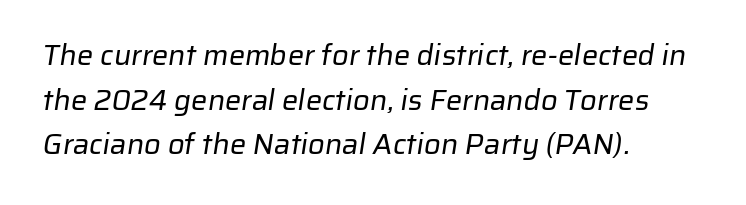
The image shows 29 px regular-weight sans-serif type; set left-aligned, normal line spacing (1.54x), normal letter spacing, not underlined; low stroke contrast and a medium x-height.
